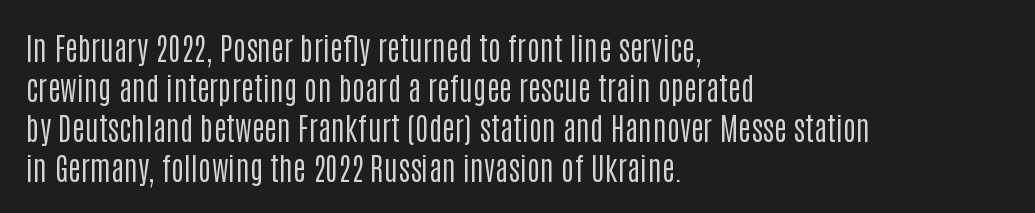
Unmarked baselines from the first word to the last. Note: no serifs on the glyphs. Upright lettering throughout. Letters have the restrained weight of plain body copy at most. This sample has the flowing, uneven cadence of proportional lettering. Words appear dense and cohesive because spacing is normal.
